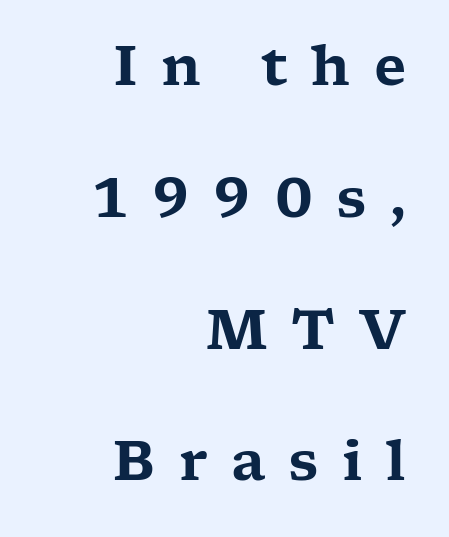
Does the leading feel generous? Absolutely, it's lavish. Stroke terminals: seriffed. This rendering uses right alignment, leaving the left contour irregular. Here the designer chose a conventional face with non-uniform glyph widths.
